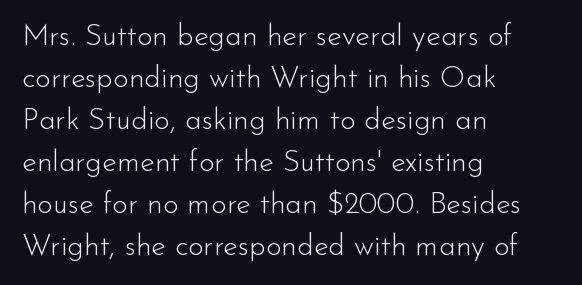
{"serif": "no", "italic": "no", "bold": "no", "weight": "light", "width": "normal", "stroke_contrast": "low", "x_height": "small", "monospaced": "no", "underline": "no", "align": "left", "line_spacing": "normal", "line_spacing_ratio": 1.4, "letter_spacing": "normal", "letter_spacing_em": 0.0, "glyph_px": 30}
